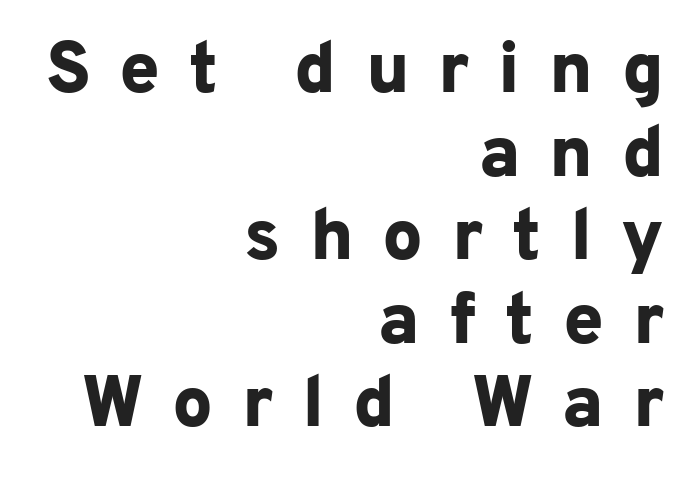
{"serif": "no", "italic": "no", "bold": "yes", "weight": "bold", "width": "normal", "stroke_contrast": "low", "x_height": "medium", "monospaced": "no", "underline": "no", "align": "right", "line_spacing_ratio": 1.16, "letter_spacing": "wide", "letter_spacing_em": 0.4, "glyph_px": 72}
